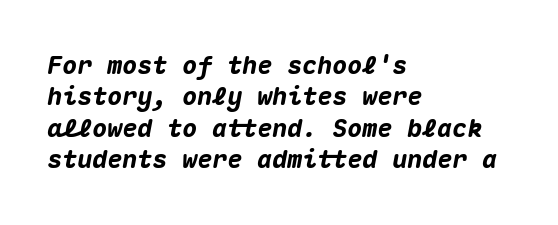
The zone under the glyphs is completely vacant. Leading: standard. Characters are canted at an angle relative to the baseline's perpendicular. Does the weight exceed regular? Yes, all the way to bold. You could call the tracking neutral — neither tight nor loose.
